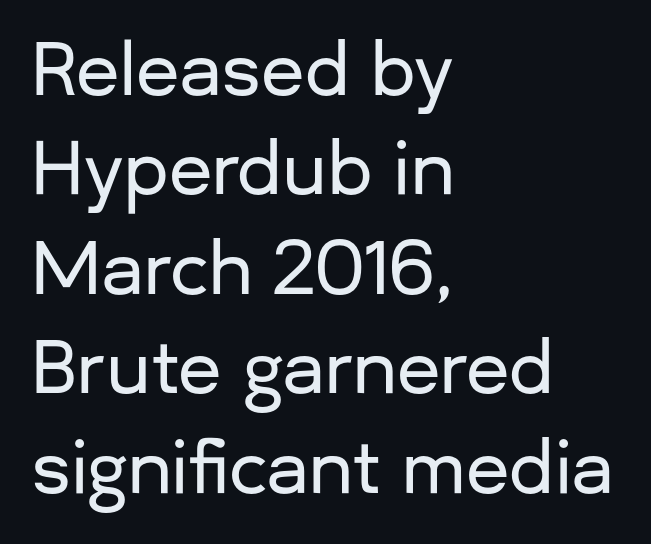
{"serif": "no", "italic": "no", "width": "normal", "stroke_contrast": "low", "x_height": "medium", "monospaced": "no", "underline": "no", "align": "left", "line_spacing": "normal", "line_spacing_ratio": 1.4, "letter_spacing": "normal", "letter_spacing_em": 0.0, "glyph_px": 71}
